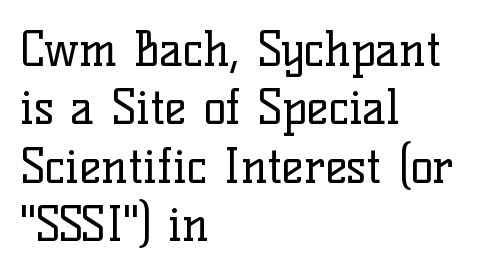
No word sits above an underline. The letters look calm and open, with moderate or lighter stems. One-word summary of the alignment: left. The font family rendered here belongs to the serif group.
